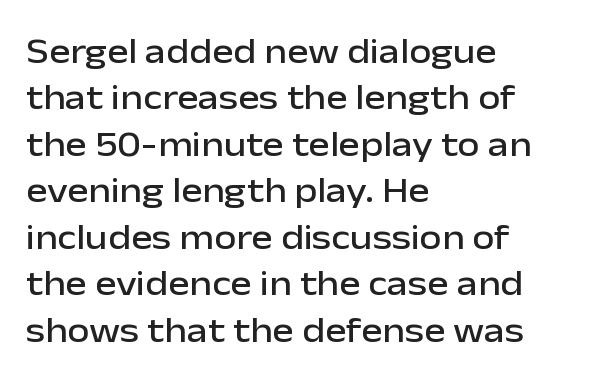
Q: Is the text italic (slanted)? A: No, it is upright.
Q: Is the typeface a serif or a sans-serif typeface? A: Sans-serif.
Q: Is the text underlined? A: No.
Q: How is the paragraph aligned? A: Left-aligned.
Q: Is the spacing between letters normal or unusually wide? A: Normal.
Q: Is the spacing between lines tight, normal or loose? A: Normal.
Q: Width (condensed, normal, or wide)? A: Normal.
Q: Stroke contrast? A: Low.
Q: x-height? A: Medium.
Q: Monospaced? A: No.
